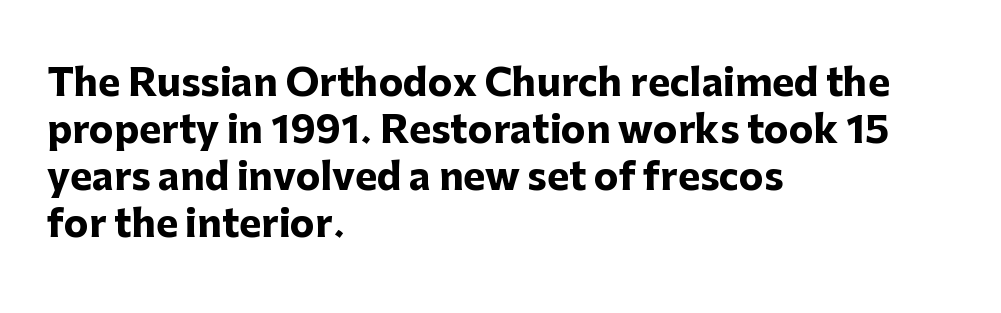
The strip under each line holds only bare page. Characters remain perfectly vertical along every line. Is this a sans? Yes — the strokes have no serifs. The letterforms sit shoulder to shoulder at normal distance. Pretty heavy lettering here — definitely bold.
